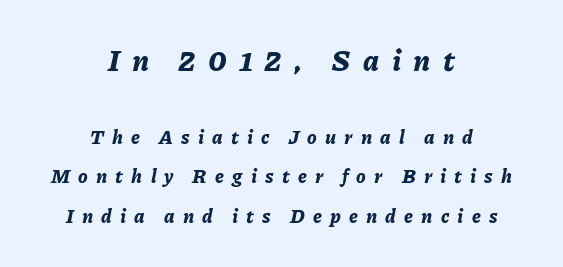
The image shows 29 px bold type, italic (leaning right); set centered, loose line spacing (2.08x), unusually wide letter spacing (+0.43 em), not underlined; the first (top) block is 1.53x larger; low stroke contrast and a medium x-height.
